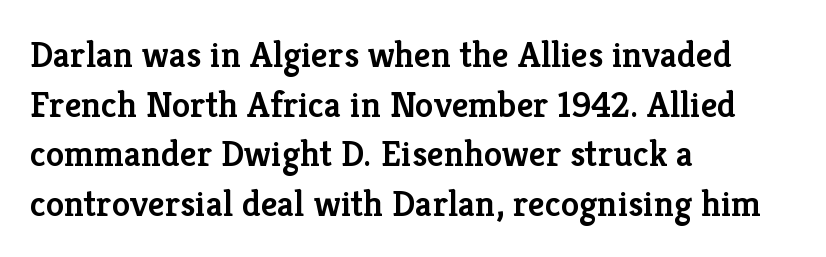
{"serif": "yes", "italic": "no", "bold": "semi", "weight": "semibold", "width": "normal", "stroke_contrast": "low", "x_height": "medium", "monospaced": "no", "underline": "no", "align": "left", "line_spacing": "normal", "line_spacing_ratio": 1.34, "letter_spacing": "normal", "letter_spacing_em": 0.0, "glyph_px": 37}
